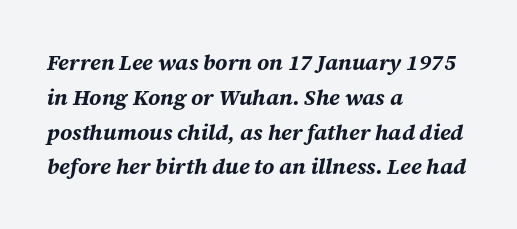
Q: Is the text bold? A: Yes.
Q: Is the text italic (slanted)? A: Yes, it leans right by about 12 degrees.
Q: Is the text underlined? A: No.
Q: How is the paragraph aligned? A: Left-aligned.
Q: Is the spacing between letters normal or unusually wide? A: Normal.
Q: Is the spacing between lines tight, normal or loose? A: Normal.
